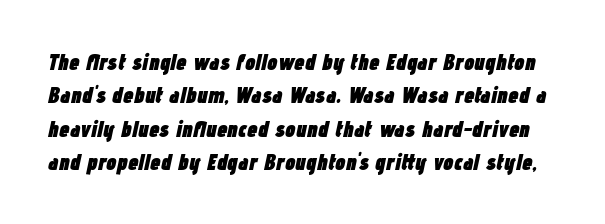
Each glyph is drawn with heavy, bold strokes. The gap between lines stays unmarked. A typesetter would mark this as italic. Here the glyphs are tracked normally, forming tight word shapes. Horizontal bands of white between lines are of average thickness.
